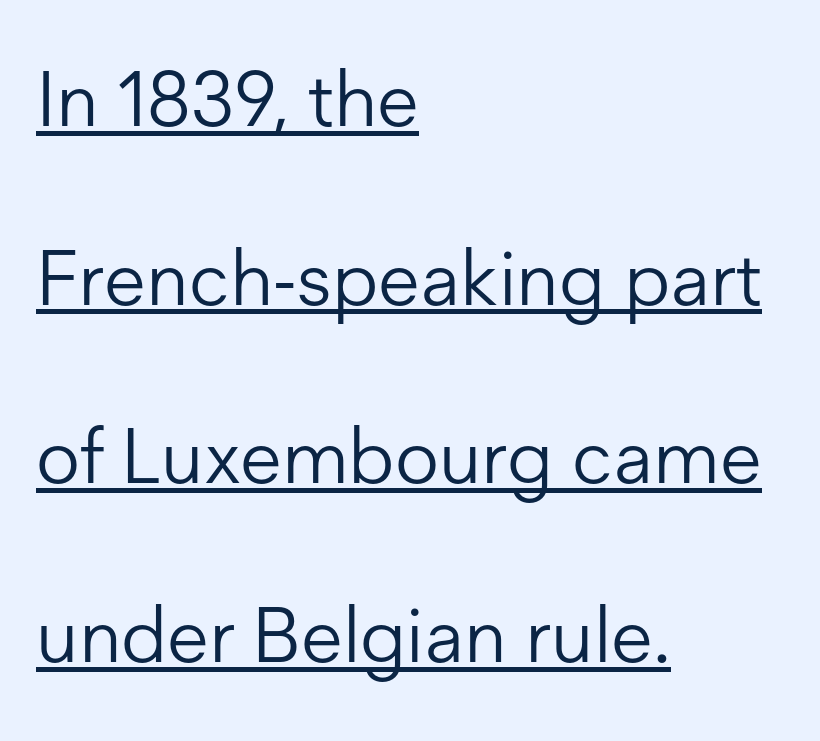
{"serif": "no", "italic": "no", "bold": "no", "weight": "light", "width": "normal", "stroke_contrast": "low", "x_height": "medium", "monospaced": "no", "underline": "yes", "align": "left", "line_spacing": "loose", "line_spacing_ratio": 2.32, "letter_spacing": "normal", "letter_spacing_em": 0.0, "glyph_px": 77}
